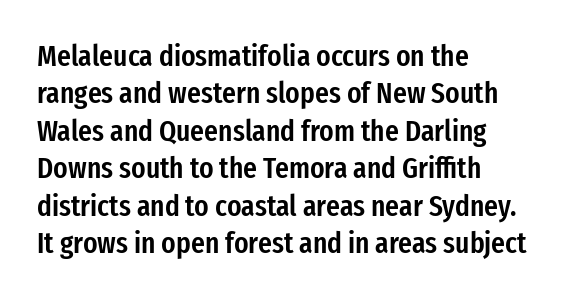
Type style note: lacks serifs. The space between consecutive lines is moderate. A roman cut, with each character standing at attention. You could not count columns in this text — the font is proportionally spaced. The glyphs have the mass of a demibold cut, below bold. Notice how the passage keeps a crisp vertical edge on the left only.
